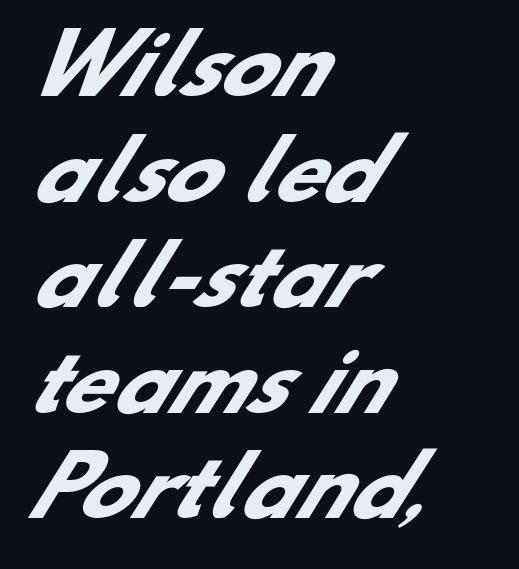
The image shows 80 px heavy sans-serif type; set left-aligned, normal line spacing (1.32x), normal letter spacing, not underlined; low stroke contrast and a small x-height.
